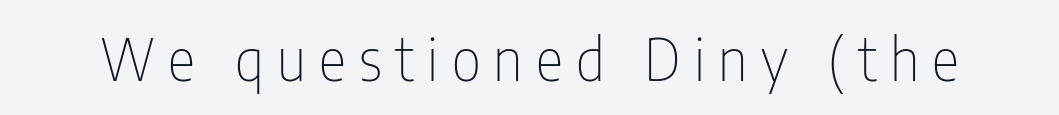
The image shows 58 px thin, condensed sans-serif type, upright; set unusually wide letter spacing (+0.23 em), not underlined; low stroke contrast and a medium x-height.
